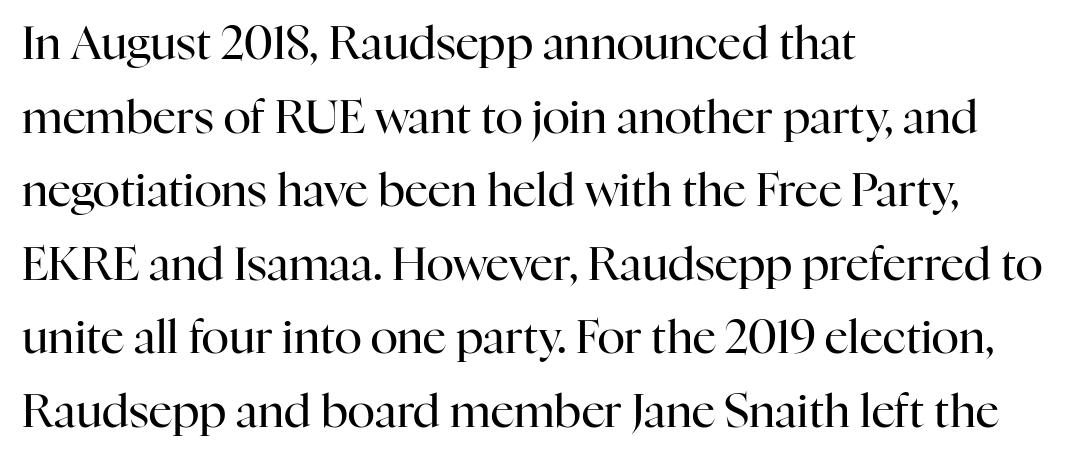
The image shows 46 px regular-weight serif type, upright; set left-aligned, normal line spacing (1.6x), normal letter spacing, not underlined; high stroke contrast and a medium x-height.
